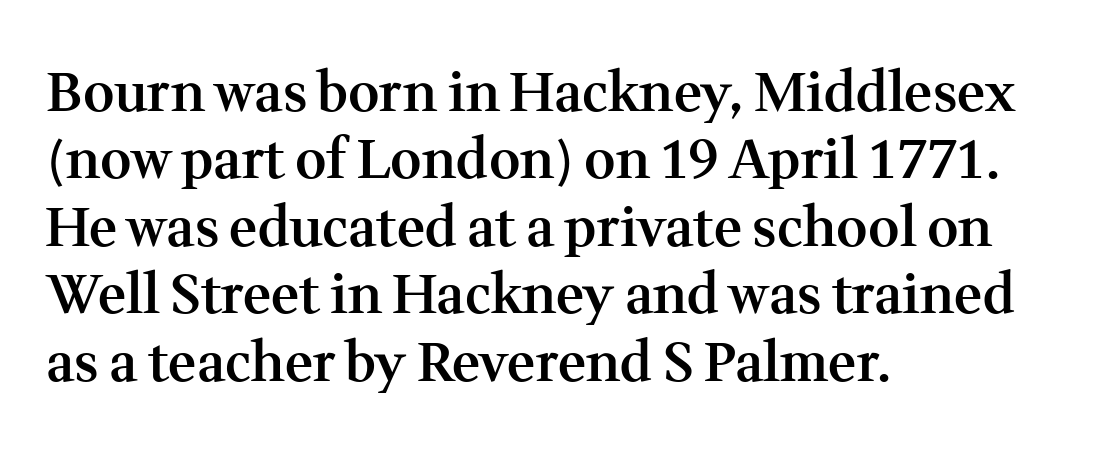
{"serif": "yes", "italic": "no", "bold": "semi", "weight": "semibold", "width": "normal", "stroke_contrast": "medium", "x_height": "medium", "monospaced": "no", "underline": "no", "align": "left", "line_spacing": "normal", "line_spacing_ratio": 1.25, "letter_spacing": "normal", "letter_spacing_em": 0.0, "glyph_px": 54}
